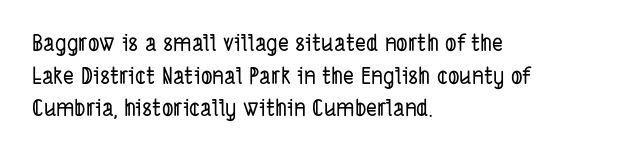
The image shows 23 px text type; set left-aligned, normal line spacing (1.42x), normal letter spacing, not underlined.
